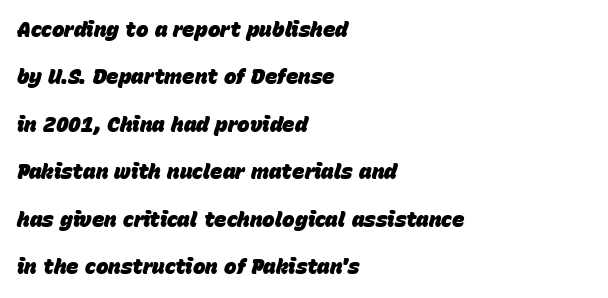
The image shows 21 px bold type, italic (leaning right); set left-aligned, loose line spacing (2.26x), normal letter spacing, not underlined.
